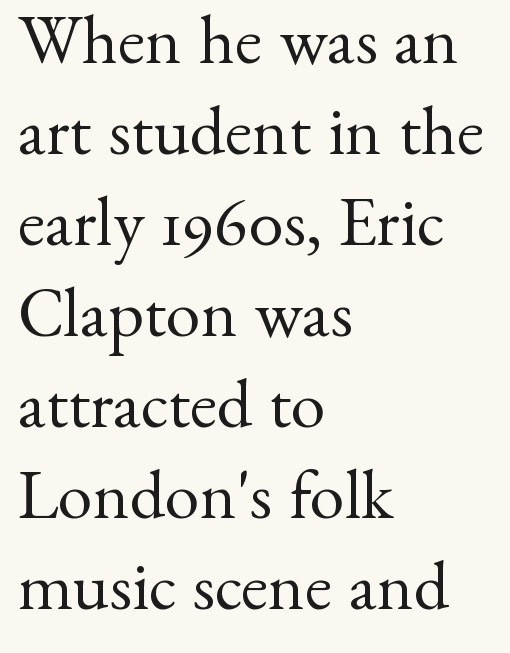
Note the varied advance widths — an 'i' is clearly narrower than an 'm'. Is this a sans? No — the strokes have serifs. Heft: none added — not bold. Leftover space on each line is placed entirely after the last word.
